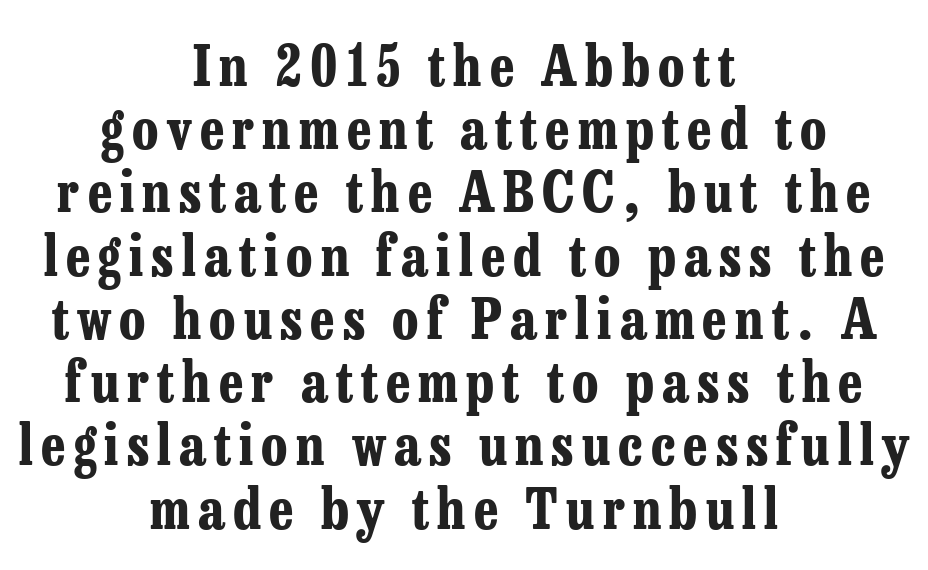
{"serif": "yes", "italic": "no", "bold": "yes", "weight": "bold", "width": "condensed", "stroke_contrast": "low", "x_height": "medium", "monospaced": "no", "underline": "no", "align": "center", "line_spacing": "tight", "line_spacing_ratio": 1.15, "glyph_px": 55}
